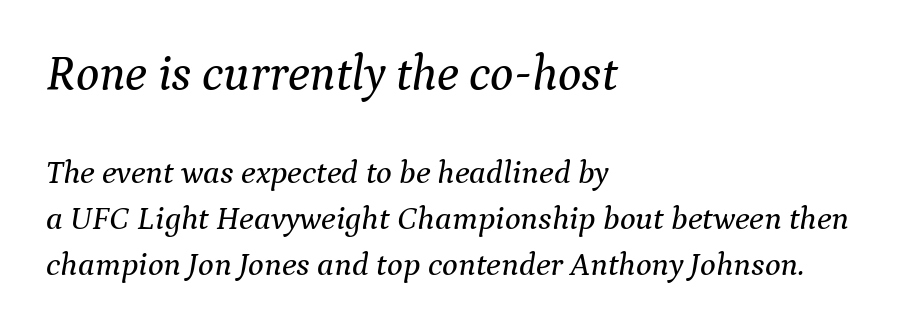
Q: Is the text italic (slanted)? A: Yes, it leans right by about 9 degrees.
Q: Is the typeface a serif or a sans-serif typeface? A: Serif.
Q: Is the text underlined? A: No.
Q: How is the paragraph aligned? A: Left-aligned.
Q: Is the spacing between letters normal or unusually wide? A: Normal.
Q: Is the spacing between lines tight, normal or loose? A: Normal.
Q: Which block of text is set in a larger size, the first (top) or the second (bottom)? A: The first (top) one.
Q: Width (condensed, normal, or wide)? A: Normal.
Q: Stroke contrast? A: Medium.
Q: x-height? A: Medium.
Q: Monospaced? A: No.
